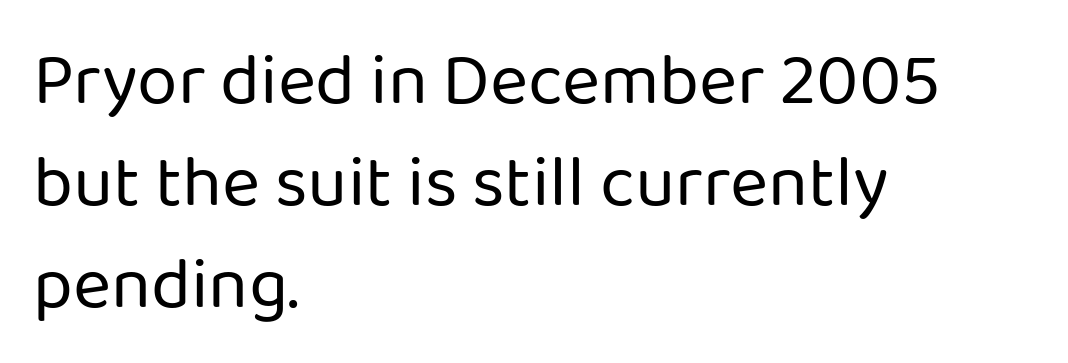
Q: Is the text bold? A: No.
Q: Is the text italic (slanted)? A: No, it is upright.
Q: Is the typeface a serif or a sans-serif typeface? A: Sans-serif.
Q: Is the text underlined? A: No.
Q: How is the paragraph aligned? A: Left-aligned.
Q: Is the spacing between letters normal or unusually wide? A: Normal.
Q: Is the spacing between lines tight, normal or loose? A: Normal.
Q: Width (condensed, normal, or wide)? A: Normal.
Q: Stroke contrast? A: Low.
Q: x-height? A: Medium.
Q: Monospaced? A: No.
